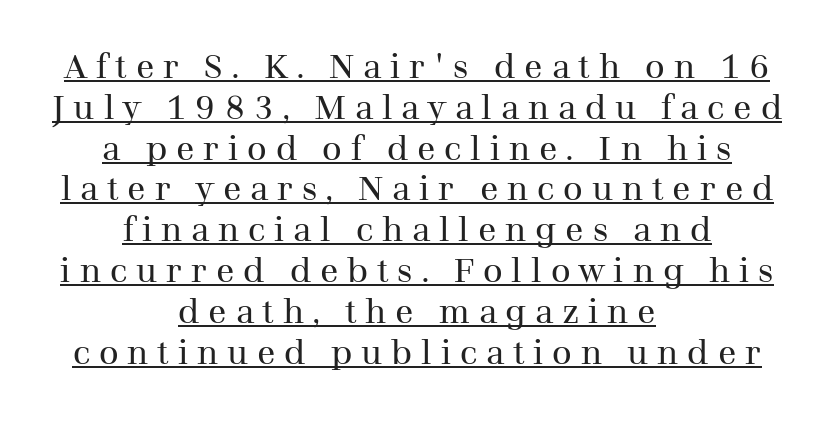
Vertical strokes here are truly vertical. Serifs: yes, visible at the terminals of the letterforms. The rag falls on both sides of this text block equally. The glyphs are accompanied by a horizontal stroke just below them. Each letter keeps its own natural width here, so spacing adapts to shape.
